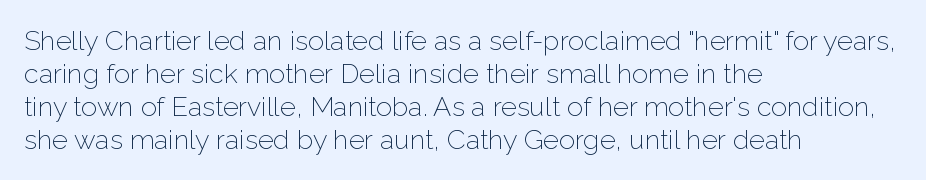
The type sits square on the baseline with zero lean. All the whitespace from short lines collects on the right. Students, note that the glyphs here touch the page at normal intervals. Weight class: somewhere from thin through regular. The foot of each line stays bare and open.
